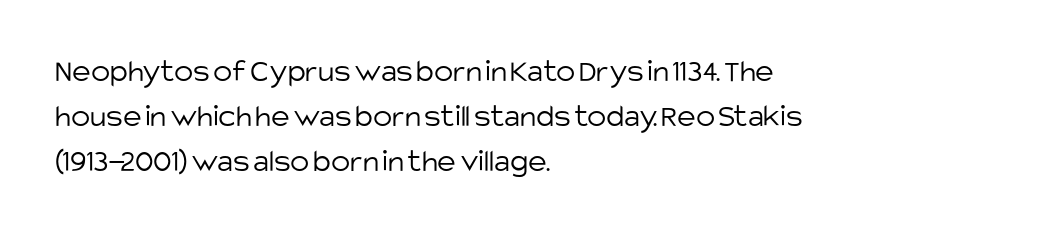
{"serif": "no", "italic": "no", "bold": "no", "weight": "light", "width": "normal", "stroke_contrast": "low", "x_height": "large", "monospaced": "no", "underline": "no", "align": "left", "line_spacing": "normal", "line_spacing_ratio": 1.41, "letter_spacing": "normal", "letter_spacing_em": 0.0, "glyph_px": 32}
